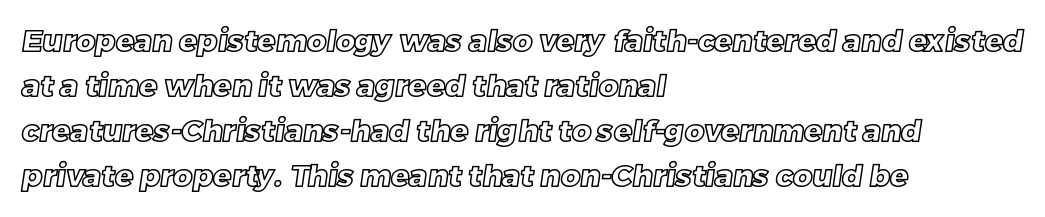
The image shows 30 px text type; set left-aligned, normal line spacing (1.5x), normal letter spacing, not underlined; a large x-height.
